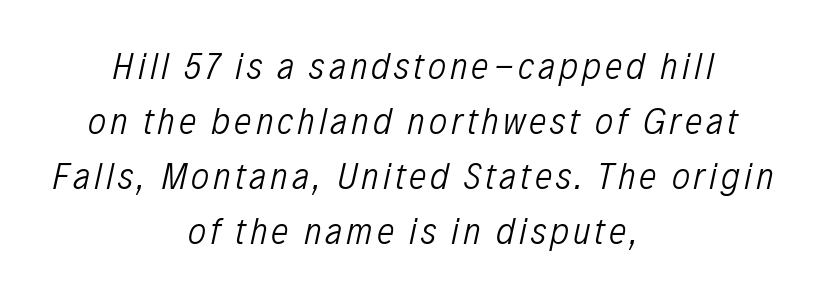
{"italic": "yes", "lean": "right", "slant_degrees": 12, "bold": "no", "weight": "light", "width": "condensed", "stroke_contrast": "low", "x_height": "medium", "monospaced": "no", "underline": "no", "align": "center", "line_spacing": "normal", "line_spacing_ratio": 1.41, "glyph_px": 39}
